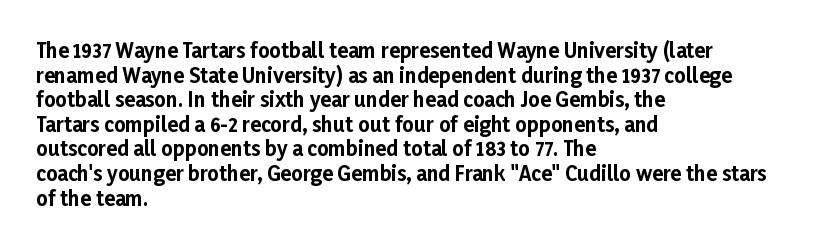
The image shows 20 px bold type, upright; set left-aligned, line spacing 1.23x, normal letter spacing, not underlined.
